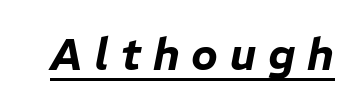
Slant detected: the letters are inclined. Note the varied advance widths — an 'i' is clearly narrower than an 'm'. The tracking jumps out immediately: characters are airy and widely separated. The typesetter has applied underlining to the passage shown.
